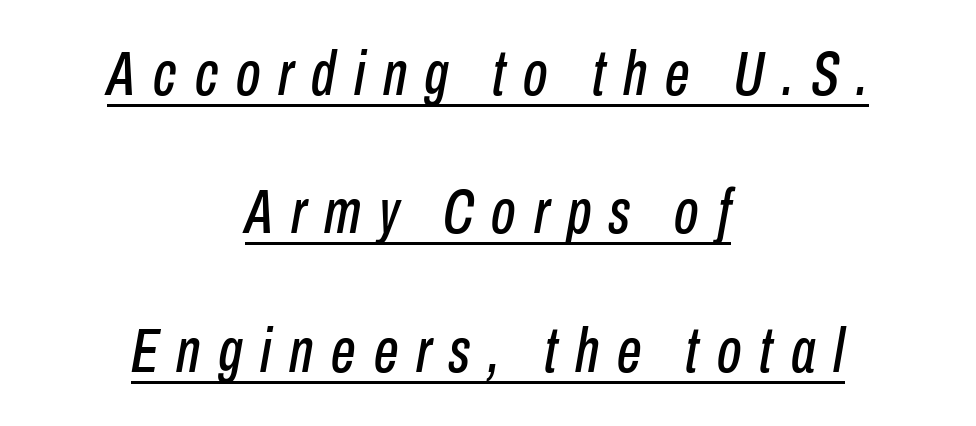
Q: Is the text italic (slanted)? A: Yes, it leans right by about 10 degrees.
Q: Is the text underlined? A: Yes.
Q: How is the paragraph aligned? A: Centered.
Q: Is the spacing between letters normal or unusually wide? A: Unusually wide.
Q: Is the spacing between lines tight, normal or loose? A: Loose.
Q: Width (condensed, normal, or wide)? A: Condensed.
Q: Stroke contrast? A: Low.
Q: x-height? A: Medium.
Q: Monospaced? A: No.
